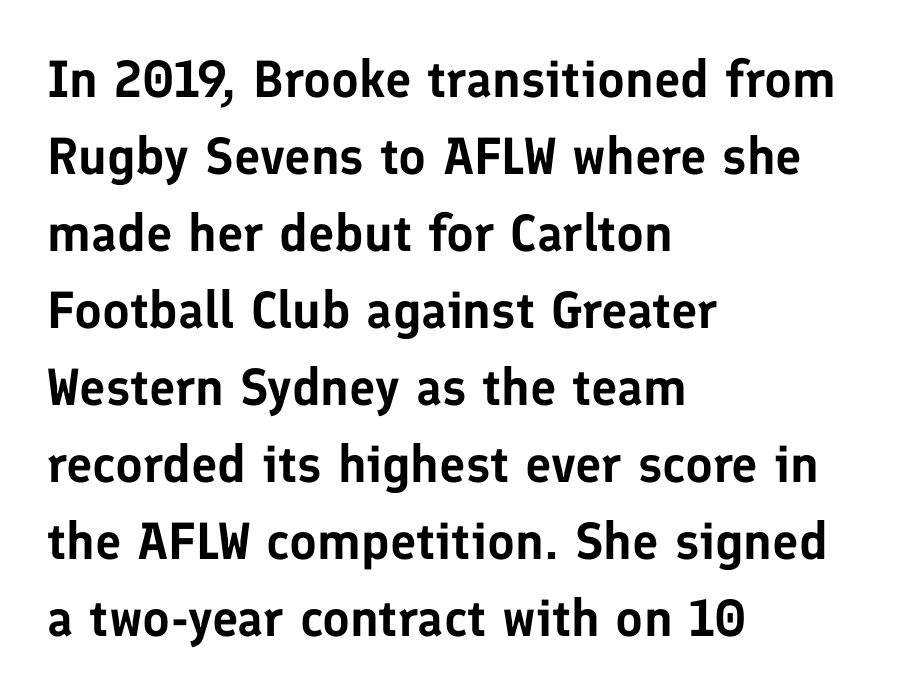
Only glyphs here, with clear space below each row. The typeface chosen for these lines omits serifs. Tall strokes in this sample are plumb rather than angled. The face used here is proportionally spaced, like ordinary book or web type. There is no visible air inserted between adjacent glyphs. Reading down the block, your eye returns to a fixed left position each line.
